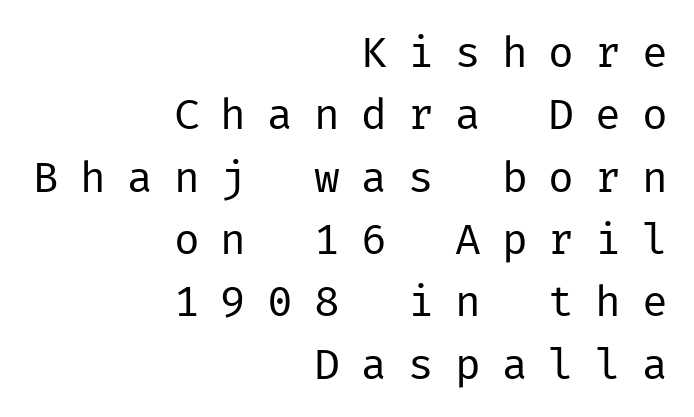
How would I describe the line gaps? Plain and ordinary. Characters follow at a spacing far wider than the type designer built in. Caption: multi-line text, flush right, ragged left. No heavy texture on the line: the type isn't bold. Upright lettering throughout. Typographically, this falls in the sans-serif category.
